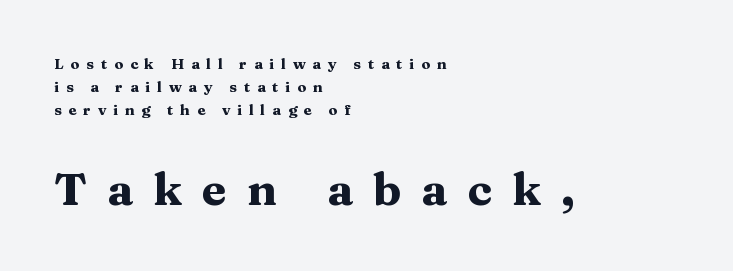
{"serif": "yes", "italic": "no", "bold": "yes", "weight": "heavy", "width": "wide", "stroke_contrast": "medium", "x_height": "medium", "monospaced": "no", "underline": "no", "align": "left", "line_spacing": "normal", "line_spacing_ratio": 1.55, "letter_spacing": "wide", "letter_spacing_em": 0.45, "larger_block": "second", "size_ratio": 3.0, "glyph_px": 45}
